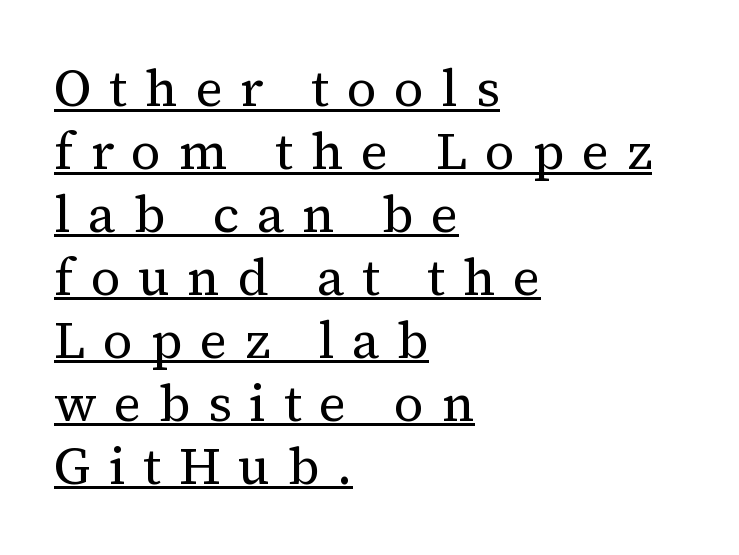
Q: Is the text bold? A: No.
Q: Is the text italic (slanted)? A: No, it is upright.
Q: Is the typeface a serif or a sans-serif typeface? A: Serif.
Q: Is the text underlined? A: Yes.
Q: How is the paragraph aligned? A: Left-aligned.
Q: Is the spacing between letters normal or unusually wide? A: Unusually wide.
Q: Width (condensed, normal, or wide)? A: Normal.
Q: Stroke contrast? A: Medium.
Q: x-height? A: Medium.
Q: Monospaced? A: No.
